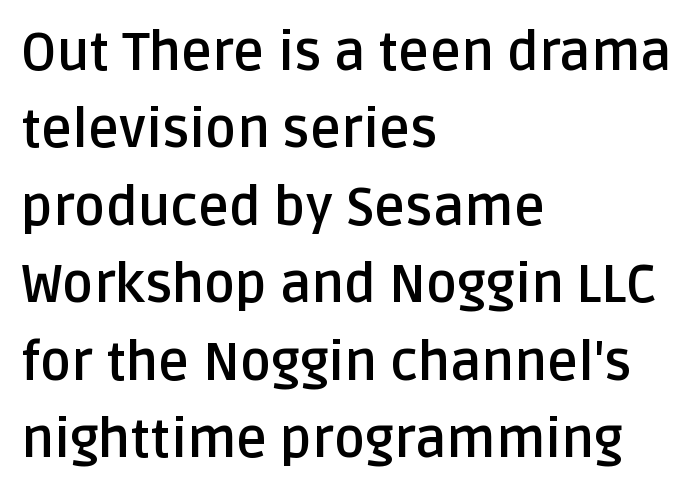
{"serif": "no", "italic": "no", "bold": "yes", "weight": "semibold", "width": "normal", "stroke_contrast": "low", "x_height": "large", "monospaced": "no", "underline": "no", "align": "left", "line_spacing": "normal", "line_spacing_ratio": 1.46, "letter_spacing": "normal", "letter_spacing_em": 0.0, "glyph_px": 53}
